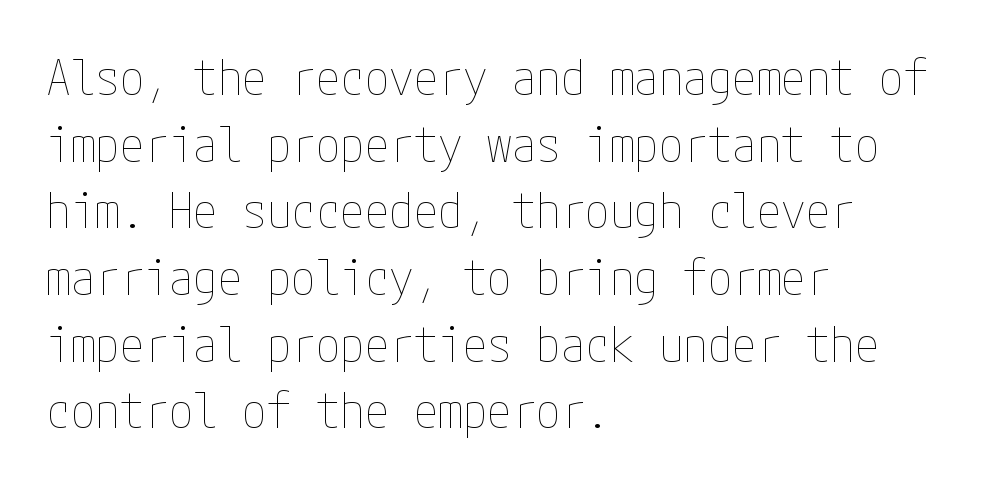
The image shows 49 px thin, condensed type, upright; set left-aligned, normal line spacing (1.36x), normal letter spacing, not underlined; low stroke contrast and a medium x-height.
